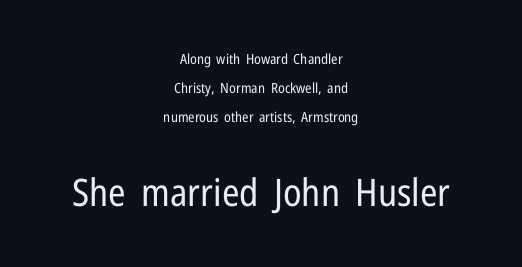
No heavy texture on the line: the type isn't bold. The setting favours the middle, as headings and verse often do. Just letters on the line, the space beneath them empty. The letters carry no serifs — their stems end cleanly without finishing strokes. Reading top to bottom, the characters get bigger at the block break. Rows of type keep a wide berth in the vertical direction.
